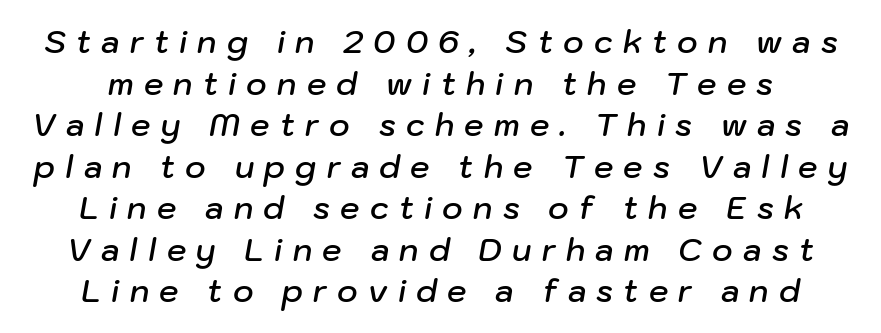
Decoration check: the copy has no underline. What weight is shown? A semibold, between regular and bold. The passage shown is typed in a proportional face where columns would drift. Does the lettering tilt? It does — this is italic. Loose tracking; the words dissolve into strings of separated letters.
